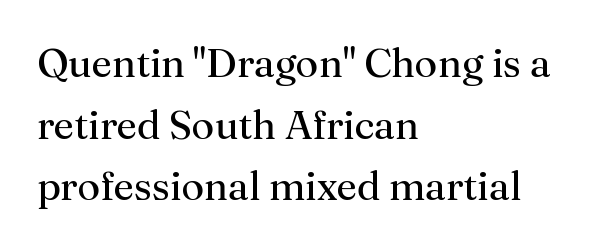
Q: Is the text bold? A: No.
Q: Is the text italic (slanted)? A: No, it is upright.
Q: Is the typeface a serif or a sans-serif typeface? A: Serif.
Q: Is the text underlined? A: No.
Q: How is the paragraph aligned? A: Left-aligned.
Q: Is the spacing between letters normal or unusually wide? A: Normal.
Q: Is the spacing between lines tight, normal or loose? A: Normal.
Q: Width (condensed, normal, or wide)? A: Normal.
Q: Stroke contrast? A: Medium.
Q: x-height? A: Medium.
Q: Monospaced? A: No.
